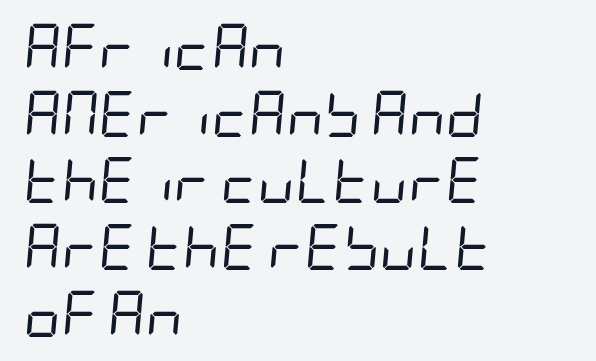
Q: Is the text bold? A: No.
Q: Is the text italic (slanted)? A: Yes, it leans right by about 5 degrees.
Q: Is the text underlined? A: No.
Q: How is the paragraph aligned? A: Left-aligned.
Q: Is the spacing between letters normal or unusually wide? A: Normal.
Q: Is the spacing between lines tight, normal or loose? A: Normal.
Q: Width (condensed, normal, or wide)? A: Condensed.
Q: Stroke contrast? A: Low.
Q: x-height? A: Large.
